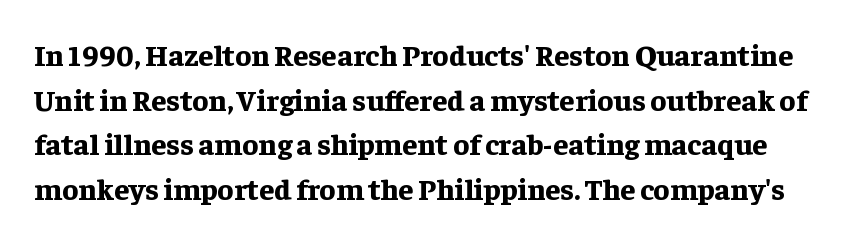
{"serif": "yes", "italic": "no", "bold": "yes", "weight": "bold", "width": "normal", "stroke_contrast": "low", "x_height": "medium", "monospaced": "no", "underline": "no", "line_spacing": "normal", "line_spacing_ratio": 1.49, "letter_spacing": "normal", "letter_spacing_em": 0.0, "glyph_px": 30}
